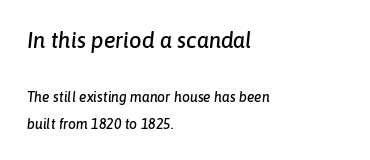
The image shows 22 px text type, italic (leaning right); set left-aligned, loose line spacing (1.96x), normal letter spacing, not underlined; the first (top) block is 1.57x larger.
